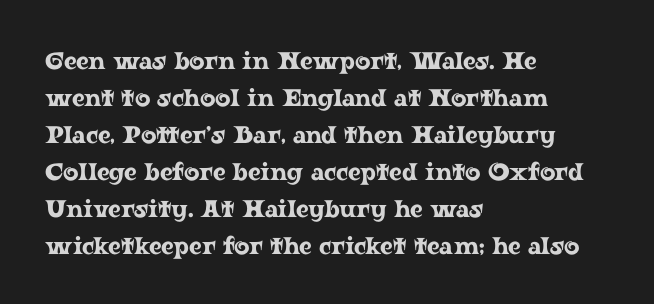
{"italic": "no", "underline": "no", "align": "left", "line_spacing": "normal", "line_spacing_ratio": 1.54, "letter_spacing": "normal", "letter_spacing_em": 0.0, "glyph_px": 24}
